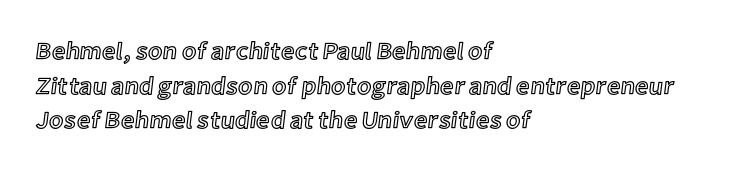
{"underline": "no", "align": "left", "line_spacing": "normal", "line_spacing_ratio": 1.44, "letter_spacing": "normal", "letter_spacing_em": 0.0, "glyph_px": 24}
